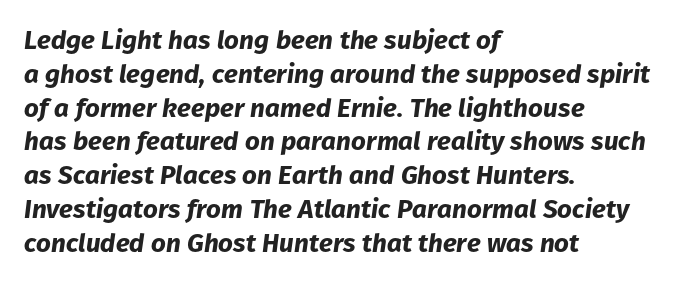
Q: Is the text bold? A: Yes.
Q: Is the text italic (slanted)? A: Yes, it leans right by about 8 degrees.
Q: Is the text underlined? A: No.
Q: How is the paragraph aligned? A: Left-aligned.
Q: Is the spacing between letters normal or unusually wide? A: Normal.
Q: Is the spacing between lines tight, normal or loose? A: Normal.
